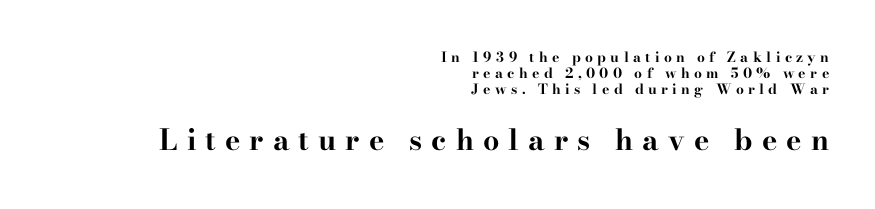
{"serif": "yes", "italic": "no", "bold": "yes", "weight": "bold", "width": "wide", "stroke_contrast": "high", "x_height": "small", "monospaced": "no", "underline": "no", "align": "right", "line_spacing": "tight", "line_spacing_ratio": 1.14, "letter_spacing": "wide", "letter_spacing_em": 0.31, "larger_block": "second", "size_ratio": 2.07, "glyph_px": 29}
